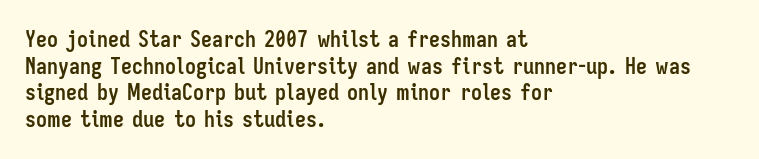
{"italic": "no", "bold": "yes", "underline": "no", "align": "left", "line_spacing_ratio": 1.21, "letter_spacing": "normal", "letter_spacing_em": 0.0, "glyph_px": 22}
